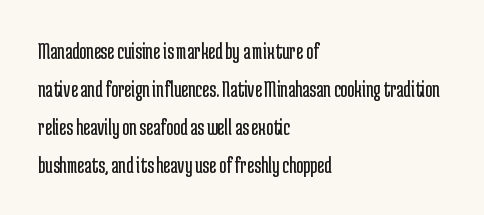
Q: Is the text bold? A: No.
Q: Is the text italic (slanted)? A: No, it is upright.
Q: Is the text underlined? A: No.
Q: How is the paragraph aligned? A: Left-aligned.
Q: Is the spacing between letters normal or unusually wide? A: Normal.
Q: Is the spacing between lines tight, normal or loose? A: Normal.
